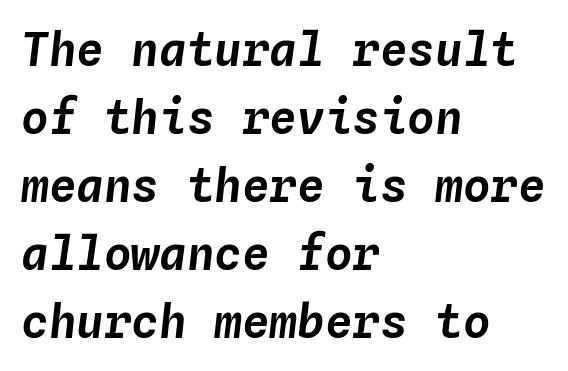
Is this a fixed-width face? Yes — each glyph sits in an identical cell. Notice how descenders clear the ascenders below comfortably — that's standard leading. Underlining? Definitely not there. The rendering applies a slant to the glyphs. This sample is left-justified, so line endings fall wherever the words run out. Look at the tracking — it's just the regular setting, nothing added.
